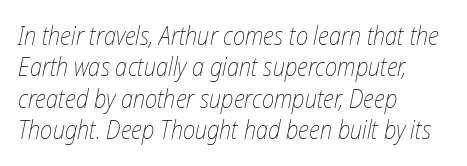
No word sits above an underline. On a weight scale, this lands at 450 or below. Italic: yes, the glyphs are oblique. Leading: standard. Each word holds together tightly as a unit, with standard inter-letter gaps.
